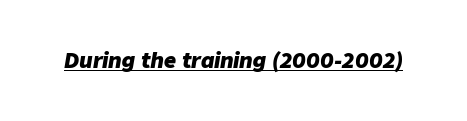
Q: Is the text bold? A: Yes.
Q: Is the text italic (slanted)? A: Yes, it leans right by about 9 degrees.
Q: Is the text underlined? A: Yes.
Q: Is the spacing between letters normal or unusually wide? A: Normal.
